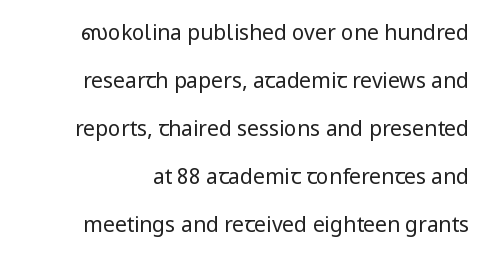
Q: Is the text bold? A: No.
Q: Is the text italic (slanted)? A: No, it is upright.
Q: Is the text underlined? A: No.
Q: Is the spacing between letters normal or unusually wide? A: Normal.
Q: Is the spacing between lines tight, normal or loose? A: Loose.
